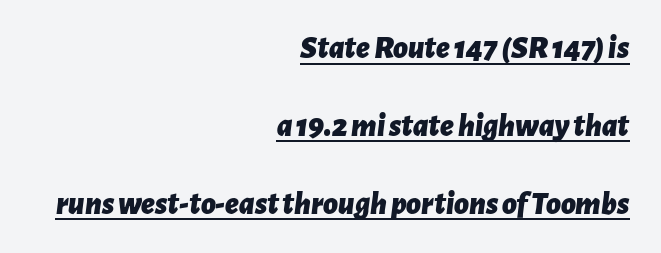
The image shows 32 px bold type, italic (leaning right); set right-aligned, loose line spacing (2.43x), normal letter spacing, underlined; low stroke contrast and a medium x-height.
